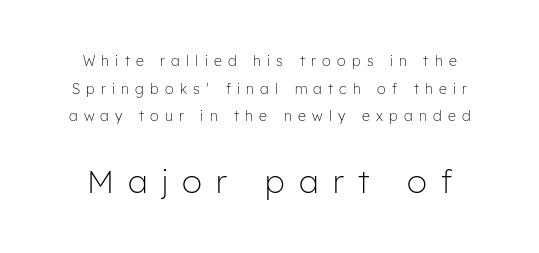
Descender tails drop into unmarked territory. The designer gave the closing block more size than the opening block. This rendering employs a face without finishing strokes, i.e., a sans-serif. Caption: face not bold, strokes unweighted. Proportional: the letters do not fall into vertical columns.
